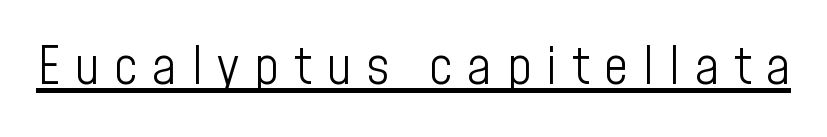
Think of a printed novel: that variable character pitch is what you see here. This sample uses expanded letter spacing, leaving extra air between glyphs. You can see a thin bar hugging the bottom of the glyphs. In terms of letterform style, serifs are entirely absent. Do the letters lean? They stand straight. The passage shown is not bold in any degree.
